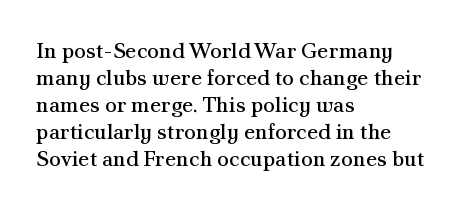
Q: Is the text bold? A: No.
Q: Is the text italic (slanted)? A: No, it is upright.
Q: Is the text underlined? A: No.
Q: How is the paragraph aligned? A: Left-aligned.
Q: Is the spacing between letters normal or unusually wide? A: Normal.
